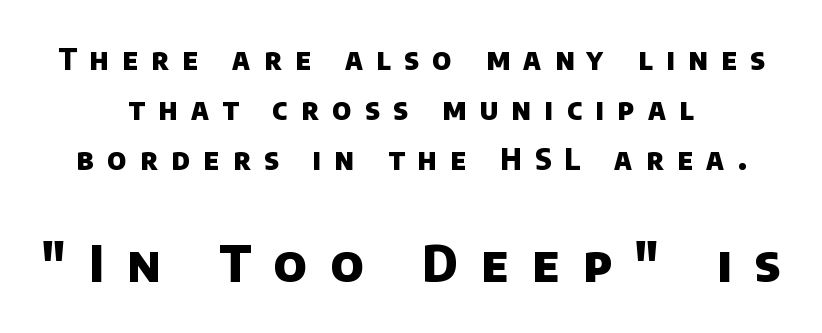
The image shows 50 px heavy sans-serif type; set centered, line spacing 1.72x, unusually wide letter spacing (+0.47 em), not underlined; the second (bottom) block is 1.72x larger; low stroke contrast and a large x-height.
